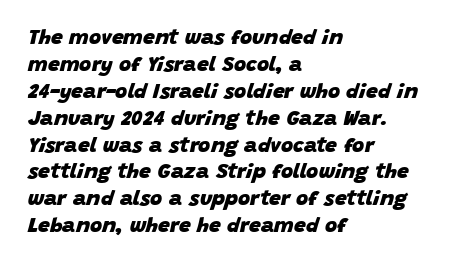
{"italic": "yes", "lean": "right", "slant_degrees": 15, "bold": "yes", "underline": "no", "align": "left", "line_spacing": "normal", "line_spacing_ratio": 1.28, "letter_spacing": "normal", "letter_spacing_em": 0.0, "glyph_px": 21}
